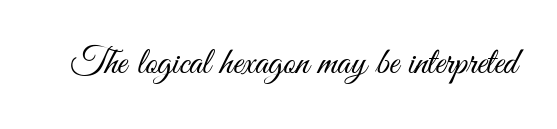
Q: Is the text bold? A: No.
Q: Is the text italic (slanted)? A: Yes.
Q: Is the typeface a serif or a sans-serif typeface? A: Sans-serif.
Q: Is the text underlined? A: No.
Q: Is the spacing between letters normal or unusually wide? A: Normal.
Q: Width (condensed, normal, or wide)? A: Condensed.
Q: Stroke contrast? A: Medium.
Q: x-height? A: Small.
Q: Monospaced? A: No.
